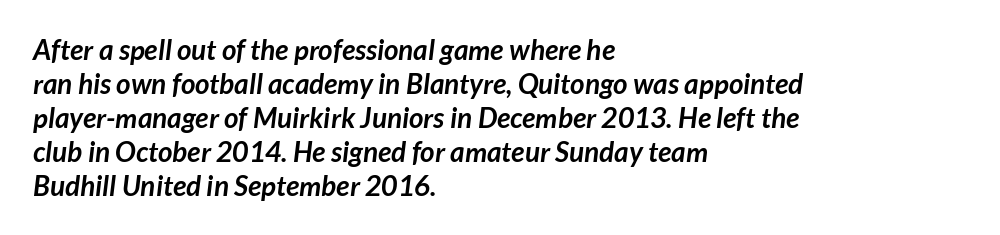
The image shows 28 px semibold sans-serif type; set left-aligned, line spacing 1.21x, normal letter spacing, not underlined; low stroke contrast and a medium x-height.
